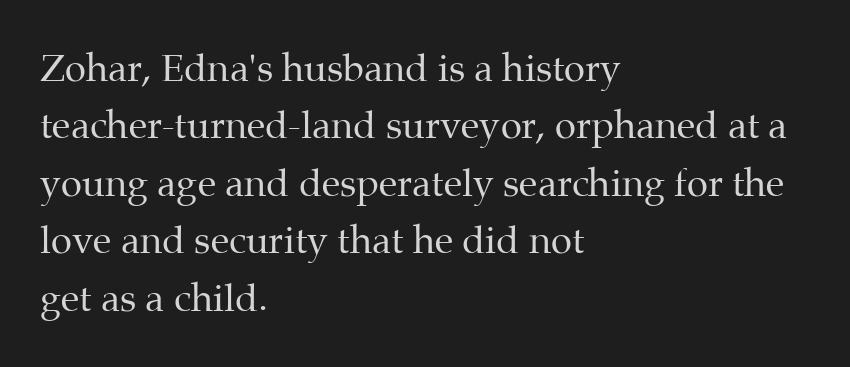
The tracking reads as untouched default to a designer's eye. The passage shown is typeset with a serif family. Typeset ragged right — the left edge is the straight one. Honestly, the row spacing looks completely unremarkable. The typeface has the unassuming heft of standard copy or less.
